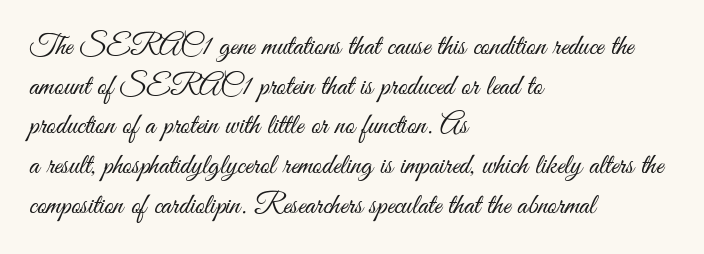
The area under the type is left untouched. Compared with a centered layout, this one pins lines to the left instead. Between one letter and the next there's only the usual sliver of space.
